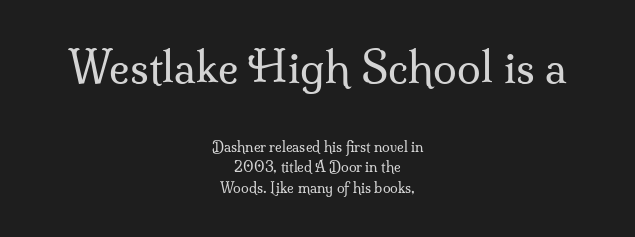
The image shows 43 px regular-weight serif type, upright; set centered, normal line spacing (1.47x), normal letter spacing, not underlined; the first (top) block is 3.07x larger; medium stroke contrast and a small x-height.
